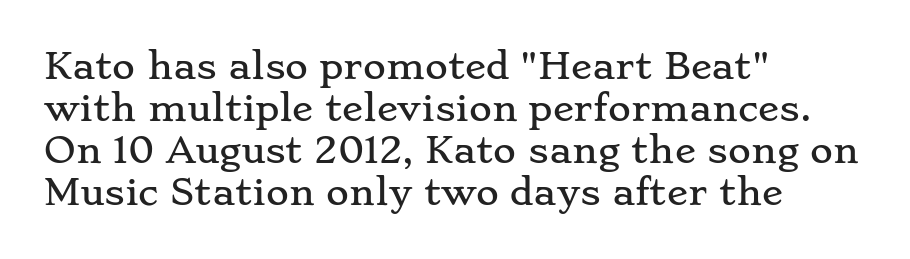
The image shows 35 px wide serif type, upright; set left-aligned, line spacing 1.2x, normal letter spacing, not underlined; low stroke contrast and a small x-height.
